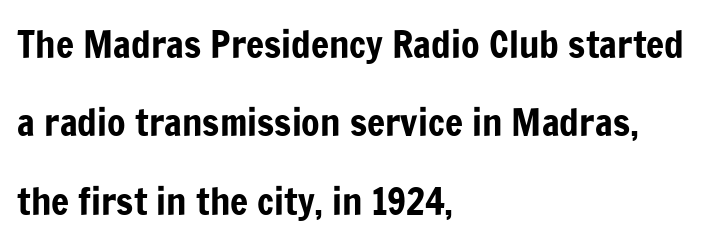
Vertical spacing — loose. This is sans-serif lettering, the kind often seen on screens and signage. Vertical strokes here are truly vertical. Compared with typical body copy, the letter spacing here is the same.
